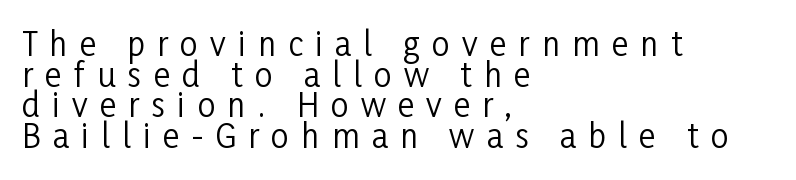
Q: Is the text bold? A: No.
Q: Is the text italic (slanted)? A: No, it is upright.
Q: Is the typeface a serif or a sans-serif typeface? A: Sans-serif.
Q: Is the text underlined? A: No.
Q: How is the paragraph aligned? A: Left-aligned.
Q: Is the spacing between letters normal or unusually wide? A: Unusually wide.
Q: Is the spacing between lines tight, normal or loose? A: Tight.
Q: Width (condensed, normal, or wide)? A: Condensed.
Q: Stroke contrast? A: Low.
Q: x-height? A: Medium.
Q: Monospaced? A: No.
